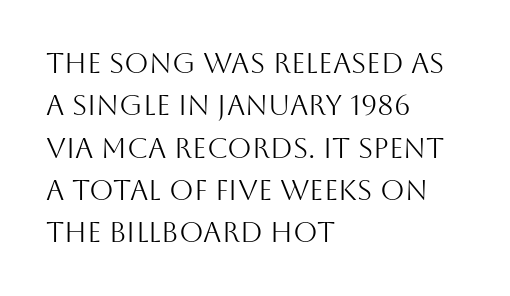
{"serif": "no", "italic": "no", "bold": "no", "weight": "light", "width": "normal", "stroke_contrast": "medium", "x_height": "large", "monospaced": "no", "underline": "no", "align": "left", "line_spacing": "normal", "line_spacing_ratio": 1.51, "letter_spacing": "normal", "letter_spacing_em": 0.0, "glyph_px": 28}
